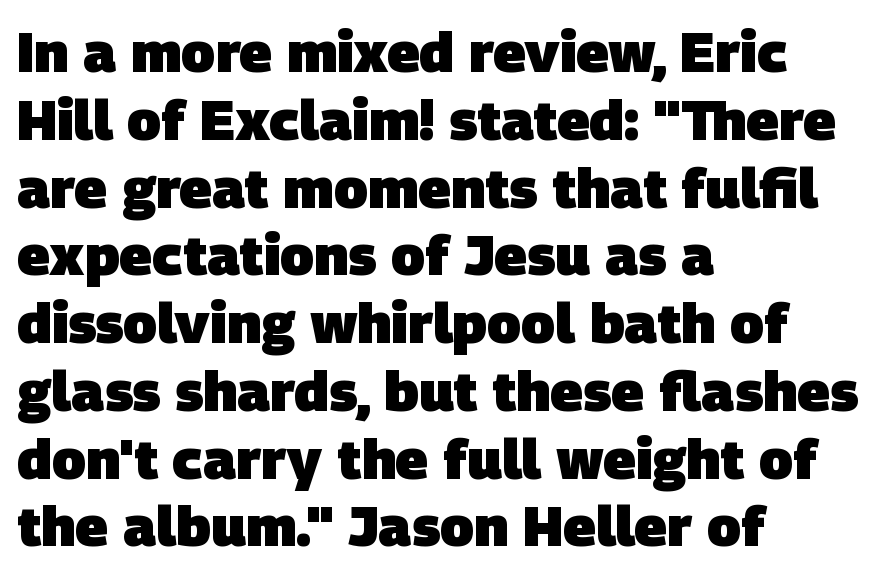
Typographically, this falls in the sans-serif category. The typesetter chose a ragged-right arrangement here. Letters rest on an invisible, unmarked baseline. Each word holds together tightly as a unit, with standard inter-letter gaps.
